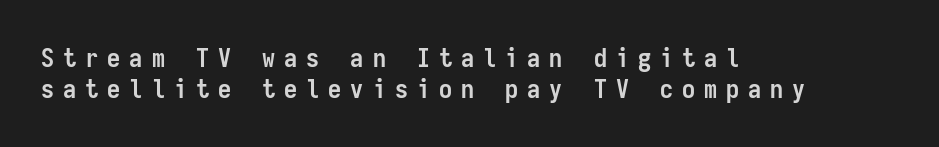
{"italic": "no", "bold": "yes", "underline": "no", "align": "left", "line_spacing_ratio": 1.18, "letter_spacing": "wide", "letter_spacing_em": 0.35, "glyph_px": 26}
